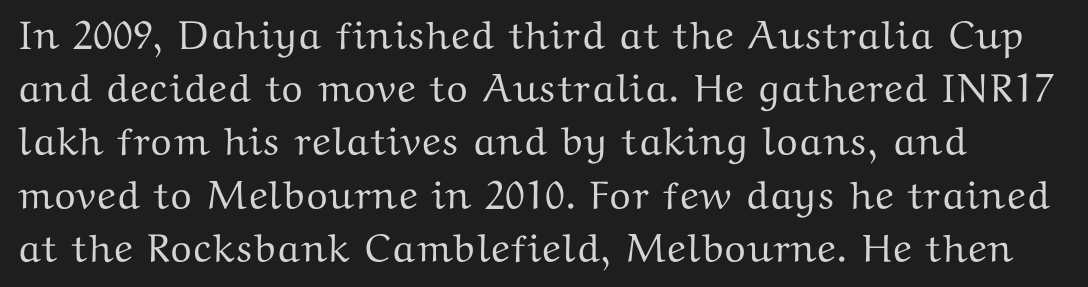
The image shows 40 px wide serif type, upright; set normal line spacing (1.33x), normal letter spacing, not underlined; medium stroke contrast and a medium x-height.
